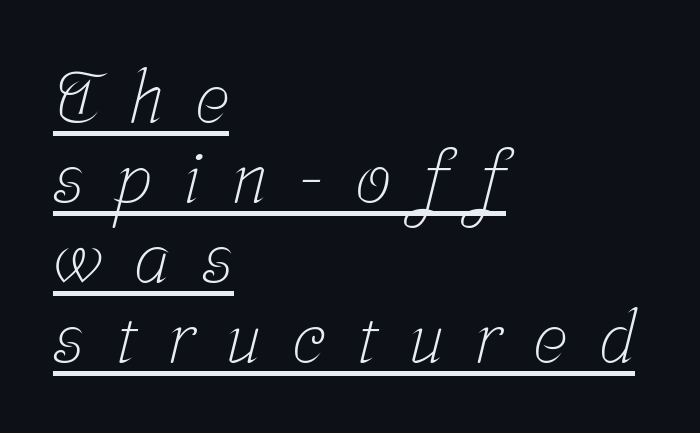
Character widths vary here, with narrow letters taking less room than wide ones. Unbolded letterforms with no extra heft. Tightly led — the rows are bunched. This rendering features underlined lettering. One-word summary of the alignment: left.
